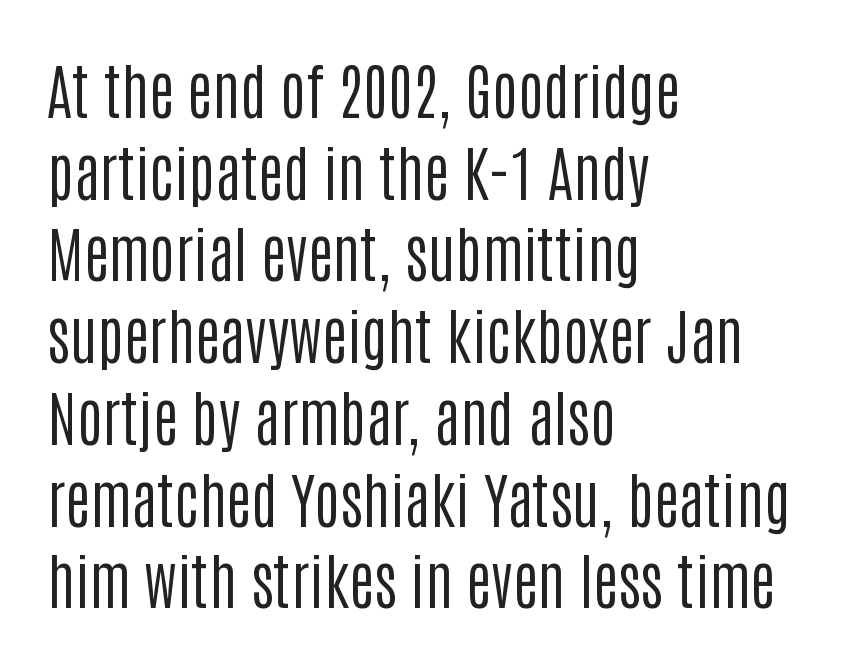
You can tell from the bare stems that sans-serif type was used. Character widths vary here, with narrow letters taking less room than wide ones. Compared with a centered layout, this one pins lines to the left instead. If you measured baseline to baseline, you'd find a middling distance. The typesetting does not lean heavy: it is not bold.
